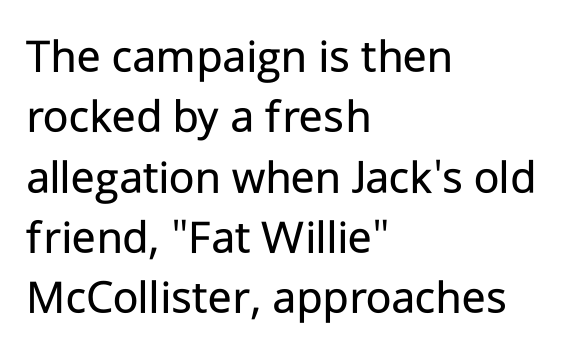
The image shows 49 px regular-weight sans-serif type, upright; set left-aligned, line spacing 1.23x, normal letter spacing, not underlined; low stroke contrast and a medium x-height.
